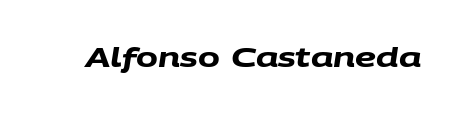
{"bold": "yes", "underline": "no", "letter_spacing": "normal", "letter_spacing_em": 0.0, "glyph_px": 26}
